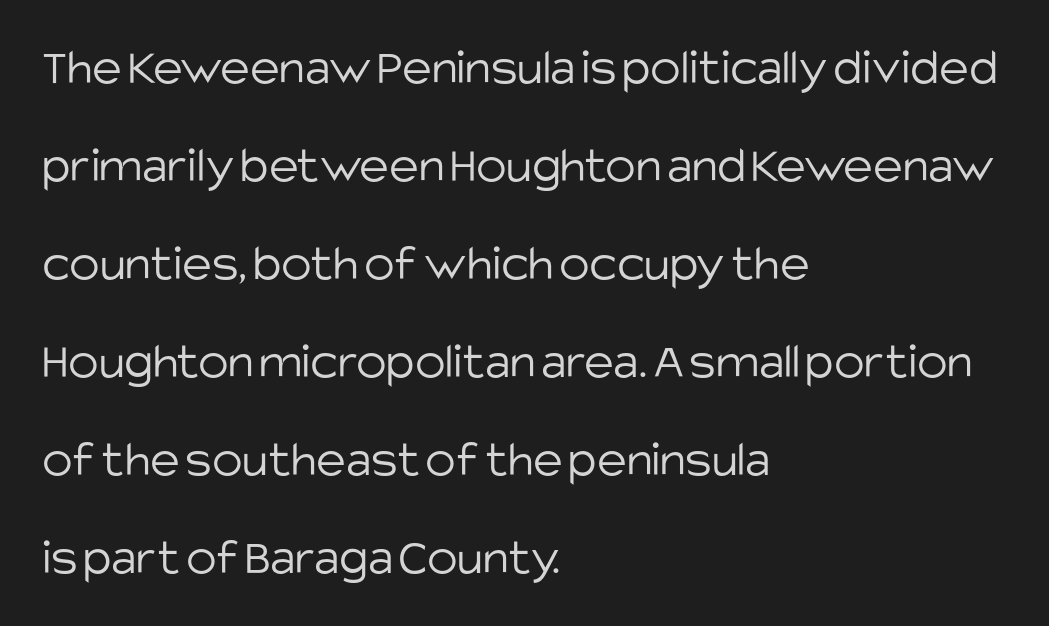
The image shows 51 px light sans-serif type, upright; set left-aligned, loose line spacing (1.92x), normal letter spacing, not underlined; low stroke contrast and a large x-height.
